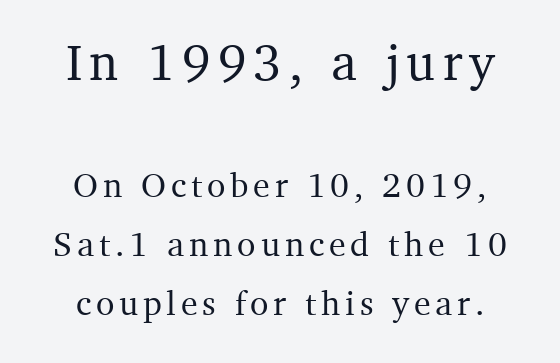
{"serif": "yes", "italic": "no", "width": "normal", "stroke_contrast": "medium", "x_height": "medium", "monospaced": "no", "underline": "no", "line_spacing_ratio": 1.74, "larger_block": "first", "size_ratio": 1.5, "glyph_px": 51}
